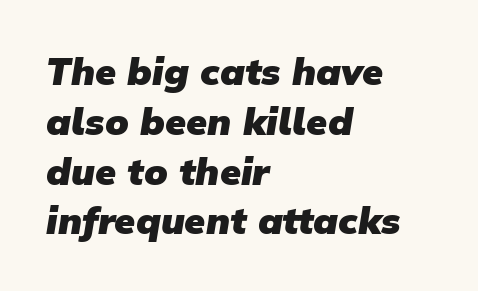
The image shows 38 px heavy sans-serif type; set left-aligned, normal line spacing (1.31x), normal letter spacing, not underlined; low stroke contrast and a medium x-height.
